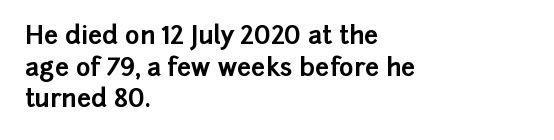
Short and long lines alike share a common starting point at left. The vertical gap from one line to the next is medium. Does the lettering tilt? It doesn't — this is upright. Underline: absent. The tracking reads as untouched default to a designer's eye. Chunky letters — that's bold for sure.
